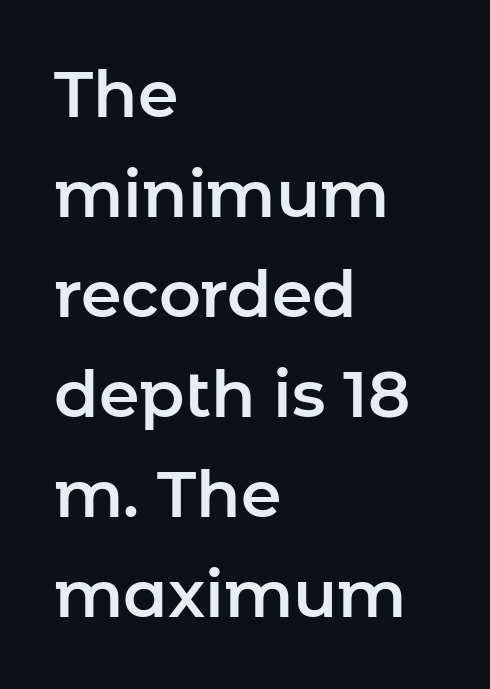
{"serif": "no", "italic": "no", "width": "normal", "stroke_contrast": "low", "x_height": "medium", "monospaced": "no", "underline": "no", "align": "left", "line_spacing": "normal", "line_spacing_ratio": 1.54, "letter_spacing": "normal", "letter_spacing_em": 0.0, "glyph_px": 65}
